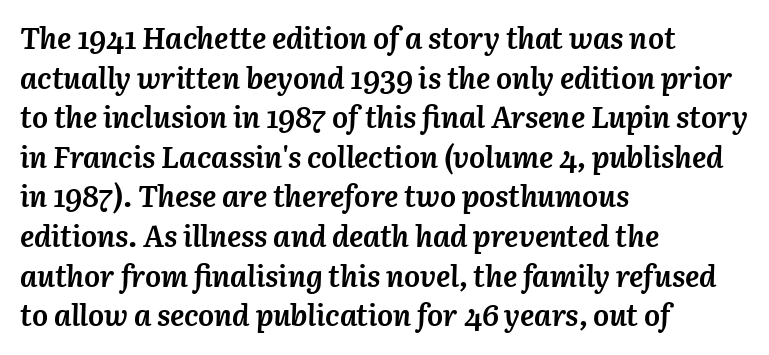
The horizontal fit of the characters is conventional and even. Unmarked baselines from the first word to the last. You'd pick this weight for a headline — it's a proper bold. Visually the block forms a straight wall on the left and a jagged coastline on the right. These lines are rendered in a variable-pitch font. This sample keeps an unexceptional amount of space between lines.
